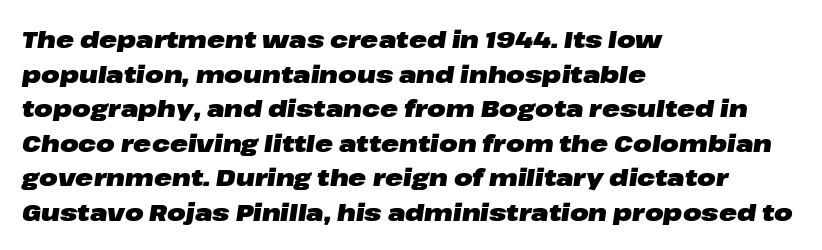
The image shows 24 px bold type, italic (leaning right); set left-aligned, normal line spacing (1.44x), normal letter spacing, not underlined.
